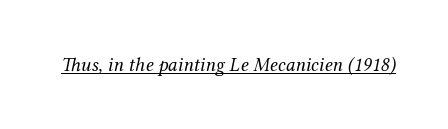
The image shows 20 px text type, italic (leaning right); set normal letter spacing, underlined.
